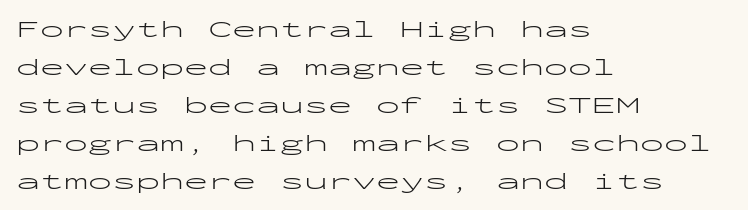
The image shows 24 px text type, upright; set left-aligned, normal line spacing (1.58x), normal letter spacing, not underlined.
